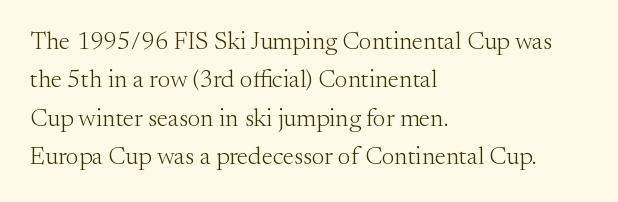
{"italic": "no", "bold": "no", "underline": "no", "align": "left", "line_spacing": "normal", "line_spacing_ratio": 1.54, "letter_spacing": "normal", "letter_spacing_em": 0.0, "glyph_px": 25}
